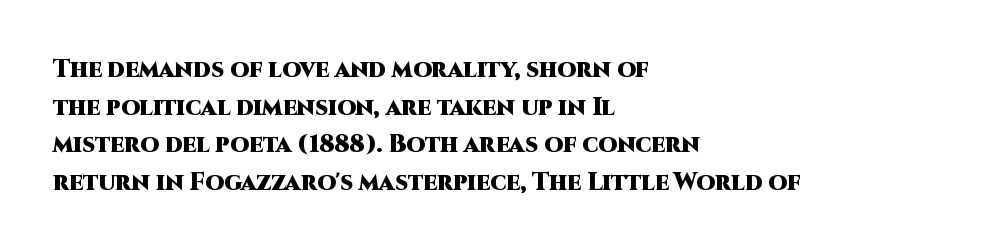
{"italic": "no", "bold": "yes", "underline": "no", "align": "left", "line_spacing": "normal", "line_spacing_ratio": 1.57, "letter_spacing": "normal", "letter_spacing_em": 0.0, "glyph_px": 24}
